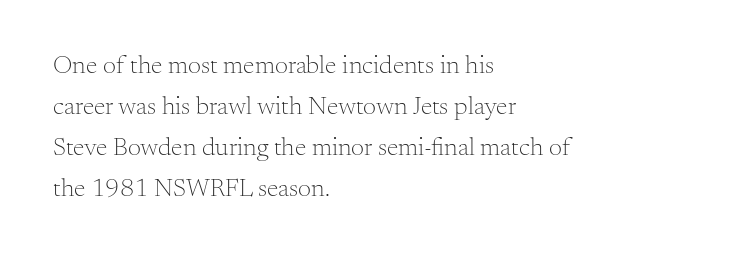
Q: Is the text bold? A: No.
Q: Is the text italic (slanted)? A: No, it is upright.
Q: Is the text underlined? A: No.
Q: How is the paragraph aligned? A: Left-aligned.
Q: Is the spacing between letters normal or unusually wide? A: Normal.
Q: Is the spacing between lines tight, normal or loose? A: Normal.
